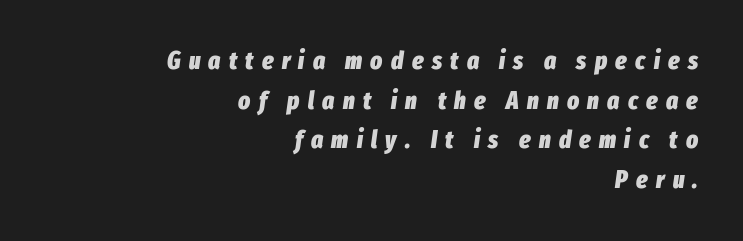
Short note: letters widely spaced. As a designer I'd log this as weight 700, bold. Has an underline been added? It has not. Vertically, the passage feels balanced, rows spaced as you'd expect. Which margin do the lines hug? The right one — the left edge is uneven. The font's italic variant was chosen for this text.
